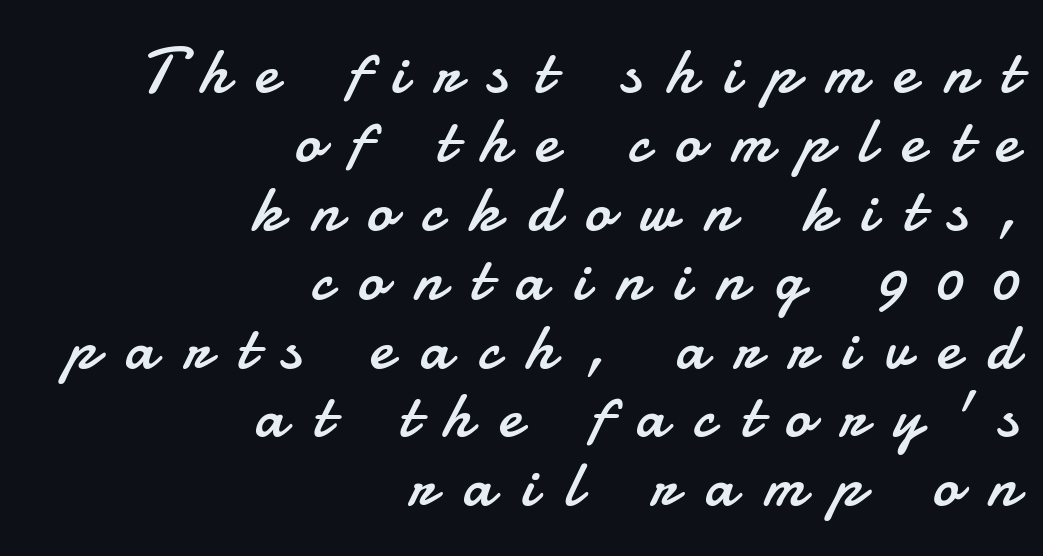
Q: Is the text bold? A: No.
Q: Is the text italic (slanted)? A: Yes.
Q: Is the typeface a serif or a sans-serif typeface? A: Sans-serif.
Q: Is the text underlined? A: No.
Q: How is the paragraph aligned? A: Right-aligned.
Q: Is the spacing between letters normal or unusually wide? A: Unusually wide.
Q: Is the spacing between lines tight, normal or loose? A: Tight.
Q: Width (condensed, normal, or wide)? A: Normal.
Q: Stroke contrast? A: Low.
Q: x-height? A: Small.
Q: Monospaced? A: No.
